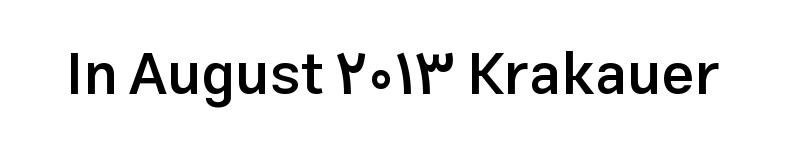
{"serif": "no", "italic": "no", "bold": "semi", "weight": "semibold", "width": "normal", "stroke_contrast": "low", "x_height": "medium", "monospaced": "no", "underline": "no", "letter_spacing": "normal", "letter_spacing_em": 0.0, "glyph_px": 58}
